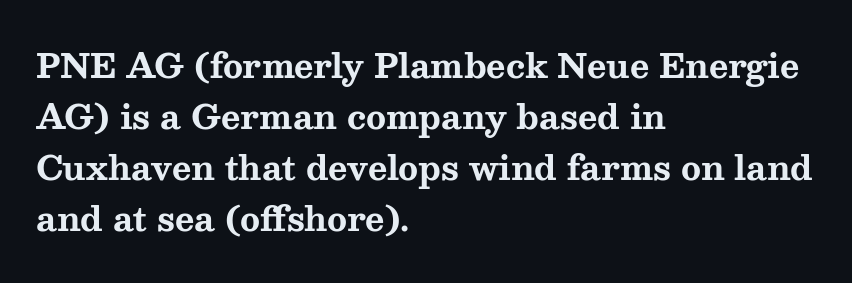
Think of a printed novel: that variable character pitch is what you see here. This rendering features lettering with no underline. The passage is arranged the way most books set body copy — flush left. These lines keep a tight, regular rhythm from letter to letter. Unlike italic type, these characters show no tilt at all.
